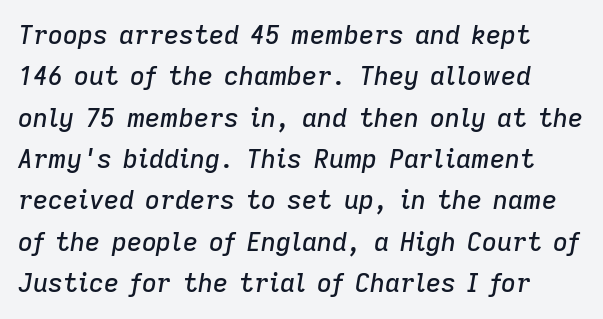
Q: Is the text italic (slanted)? A: Yes, it leans right by about 9 degrees.
Q: Is the text underlined? A: No.
Q: Is the spacing between letters normal or unusually wide? A: Normal.
Q: Is the spacing between lines tight, normal or loose? A: Normal.
